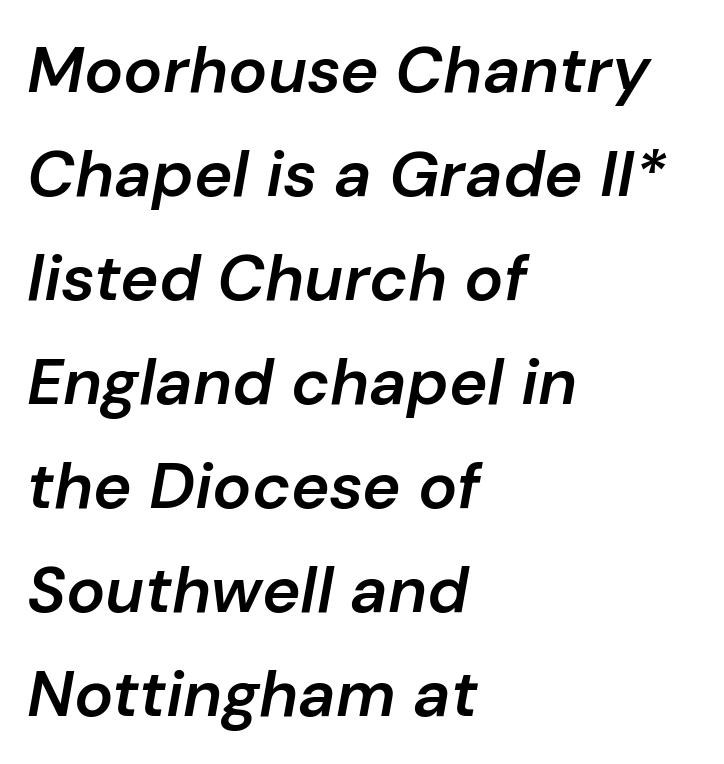
Q: Is the text bold? A: Semi-bold.
Q: Is the text italic (slanted)? A: Yes, it leans right by about 10 degrees.
Q: Is the text underlined? A: No.
Q: How is the paragraph aligned? A: Left-aligned.
Q: Is the spacing between letters normal or unusually wide? A: Normal.
Q: Is the spacing between lines tight, normal or loose? A: Normal.
Q: Width (condensed, normal, or wide)? A: Normal.
Q: Stroke contrast? A: Low.
Q: x-height? A: Medium.
Q: Monospaced? A: No.
